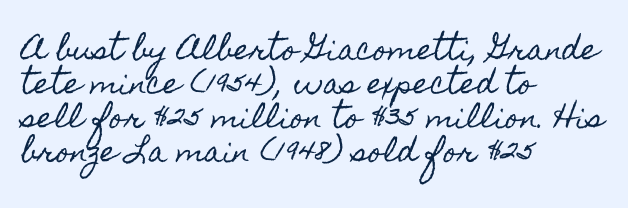
What stands out about the letter spacing? Nothing — it is the standard amount. The letters advance in unequal steps, a hallmark of proportional type. Only glyphs here, with clear space below each row. The rag falls on the right side of this text block.
